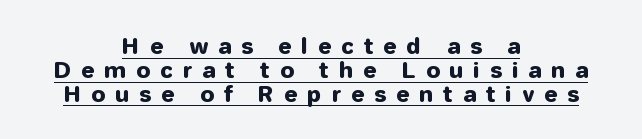
The lines in this sample share a center point and differ in where they start and stop. Each new line begins almost immediately beneath the previous one. These characters rest on top of a visible drawn line. Quick note: not italic, upright.
